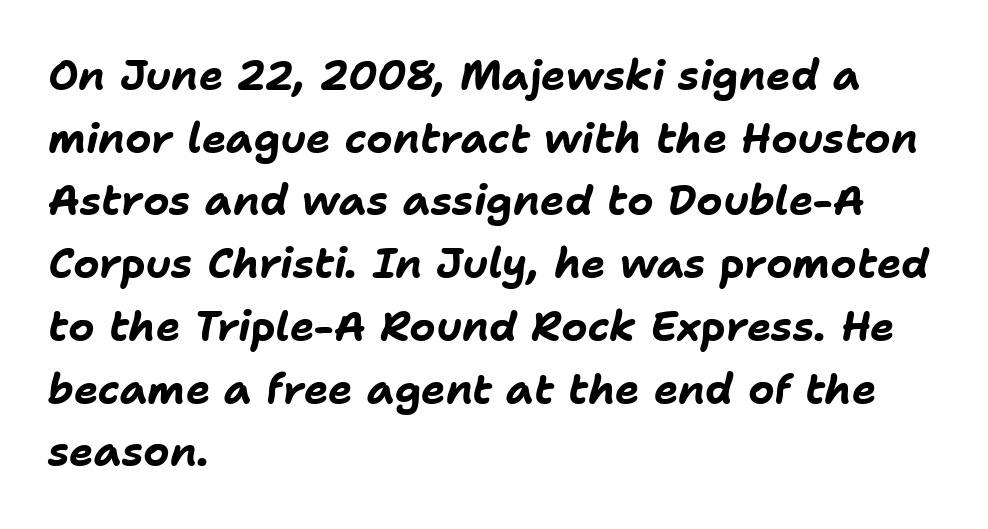
{"italic": "yes", "lean": "right", "slant_degrees": 11, "bold": "yes", "weight": "bold", "width": "normal", "stroke_contrast": "low", "x_height": "medium", "monospaced": "no", "underline": "no", "align": "left", "line_spacing": "normal", "line_spacing_ratio": 1.53, "letter_spacing": "normal", "letter_spacing_em": 0.0, "glyph_px": 41}
